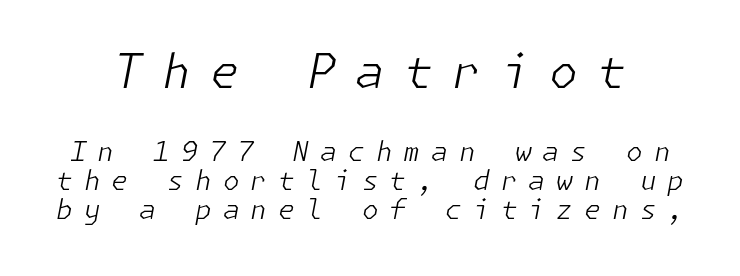
Tightly led — the rows are bunched. Here the first block reads like a headline and the second like body copy. Rule under the text: the space is simply empty. Tracking value appears strongly positive — letters spread wide. Is this a heavy cut? Hardly; it is regular or lighter.
